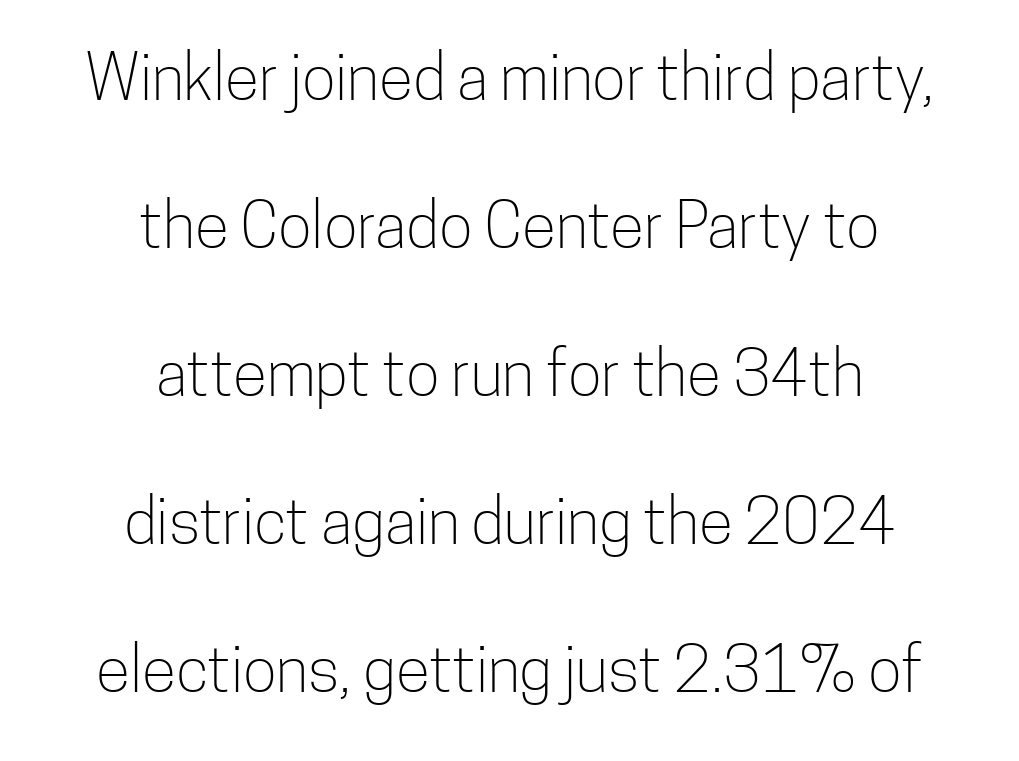
The image shows 63 px light, condensed sans-serif type, upright; set centered, loose line spacing (2.35x), normal letter spacing, not underlined; low stroke contrast and a medium x-height.
